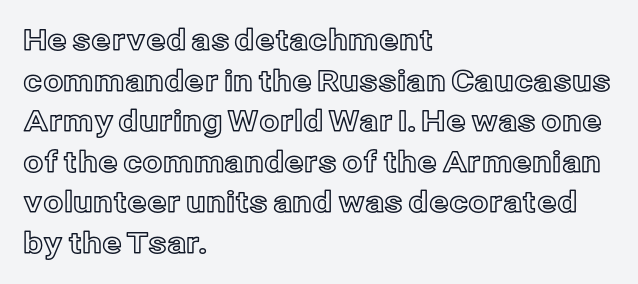
The image shows 29 px text type, upright; set left-aligned, normal line spacing (1.4x), normal letter spacing, not underlined; a medium x-height.
